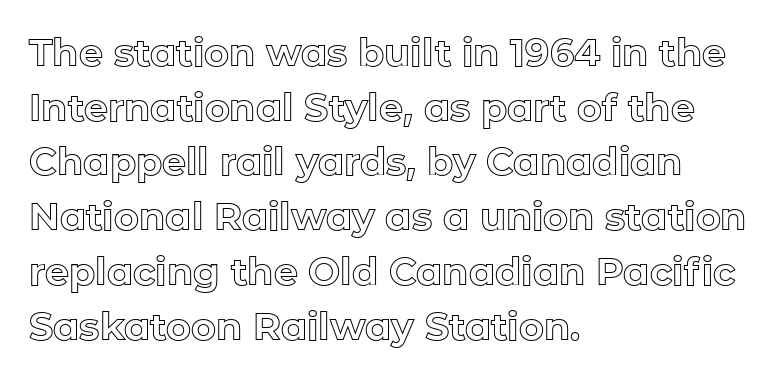
Q: Is the text italic (slanted)? A: No, it is upright.
Q: Is the text underlined? A: No.
Q: How is the paragraph aligned? A: Left-aligned.
Q: Is the spacing between letters normal or unusually wide? A: Normal.
Q: Is the spacing between lines tight, normal or loose? A: Normal.
Q: Width (condensed, normal, or wide)? A: Normal.
Q: x-height? A: Medium.
Q: Monospaced? A: No.
